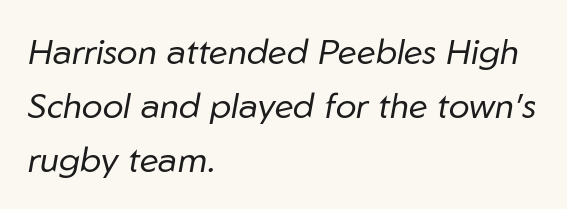
Q: Is the text bold? A: No.
Q: Is the text italic (slanted)? A: Yes, it leans right by about 10 degrees.
Q: Is the text underlined? A: No.
Q: How is the paragraph aligned? A: Left-aligned.
Q: Is the spacing between letters normal or unusually wide? A: Normal.
Q: Is the spacing between lines tight, normal or loose? A: Normal.
Q: Width (condensed, normal, or wide)? A: Normal.
Q: Stroke contrast? A: Low.
Q: x-height? A: Medium.
Q: Monospaced? A: No.
